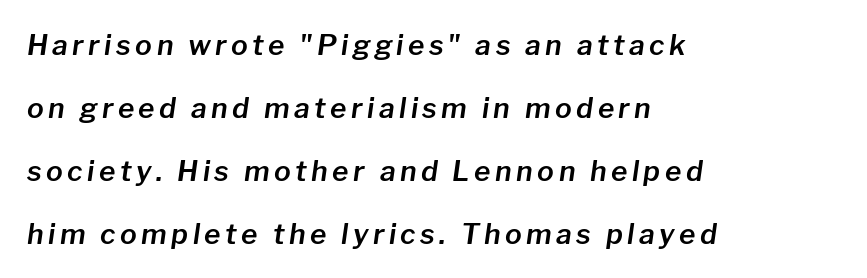
The rendering uses a large line-height, opening up the rows. Spacing verdict: proportional, widths tailored to each character. Caption: multi-line text, flush left, ragged right. This rendering features lettering with no underline. In terms of posture, this sample is oblique.
